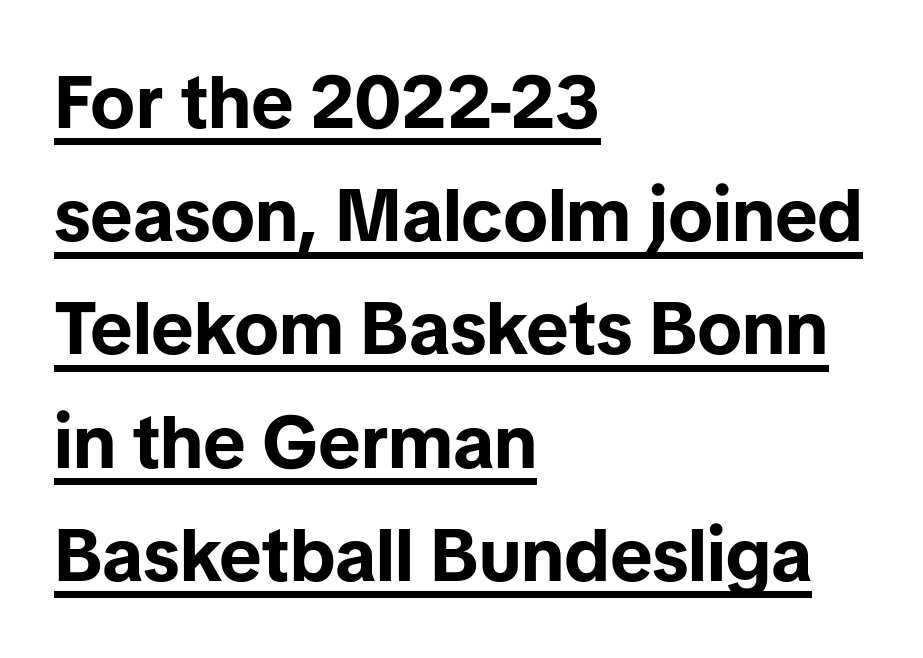
Q: Is the text bold? A: Yes.
Q: Is the text italic (slanted)? A: No, it is upright.
Q: Is the typeface a serif or a sans-serif typeface? A: Sans-serif.
Q: Is the text underlined? A: Yes.
Q: How is the paragraph aligned? A: Left-aligned.
Q: Is the spacing between letters normal or unusually wide? A: Normal.
Q: Is the spacing between lines tight, normal or loose? A: Normal.
Q: Width (condensed, normal, or wide)? A: Normal.
Q: Stroke contrast? A: Low.
Q: x-height? A: Medium.
Q: Monospaced? A: No.
